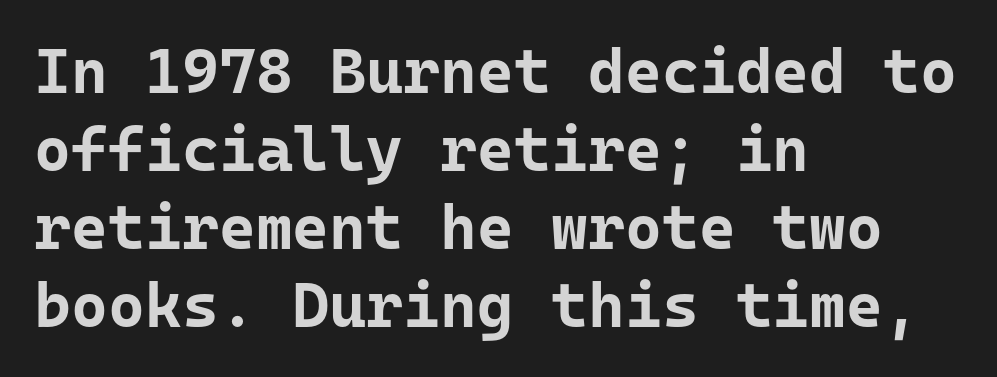
Q: Is the text bold? A: Yes.
Q: Is the text italic (slanted)? A: No, it is upright.
Q: Is the typeface a serif or a sans-serif typeface? A: Sans-serif.
Q: Is the text underlined? A: No.
Q: How is the paragraph aligned? A: Left-aligned.
Q: Is the spacing between letters normal or unusually wide? A: Normal.
Q: Width (condensed, normal, or wide)? A: Normal.
Q: Stroke contrast? A: Low.
Q: x-height? A: Medium.
Q: Monospaced? A: Yes.
